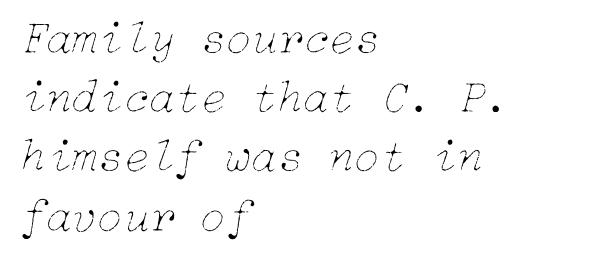
Q: Is the text bold? A: No.
Q: Is the text italic (slanted)? A: Yes, it leans right by about 15 degrees.
Q: Is the text underlined? A: No.
Q: How is the paragraph aligned? A: Left-aligned.
Q: Is the spacing between letters normal or unusually wide? A: Normal.
Q: Is the spacing between lines tight, normal or loose? A: Normal.
Q: Width (condensed, normal, or wide)? A: Normal.
Q: Stroke contrast? A: Low.
Q: x-height? A: Medium.
